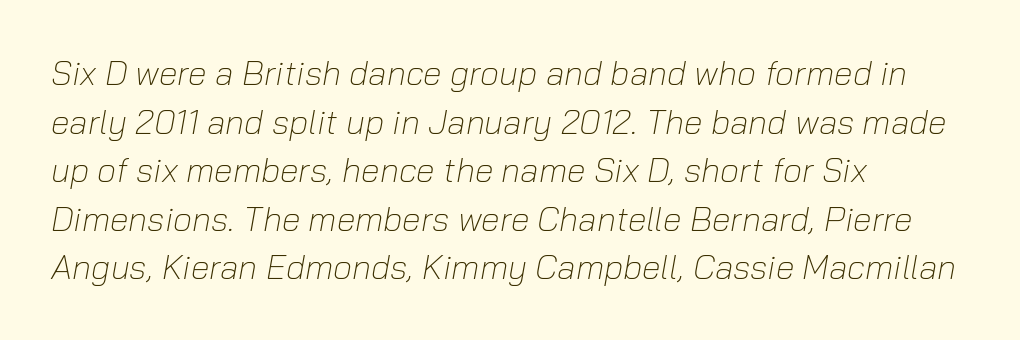
Q: Is the text bold? A: No.
Q: Is the text italic (slanted)? A: Yes, it leans right by about 10 degrees.
Q: Is the text underlined? A: No.
Q: How is the paragraph aligned? A: Left-aligned.
Q: Is the spacing between letters normal or unusually wide? A: Normal.
Q: Is the spacing between lines tight, normal or loose? A: Normal.
Q: Width (condensed, normal, or wide)? A: Normal.
Q: Stroke contrast? A: Low.
Q: x-height? A: Medium.
Q: Monospaced? A: No.
